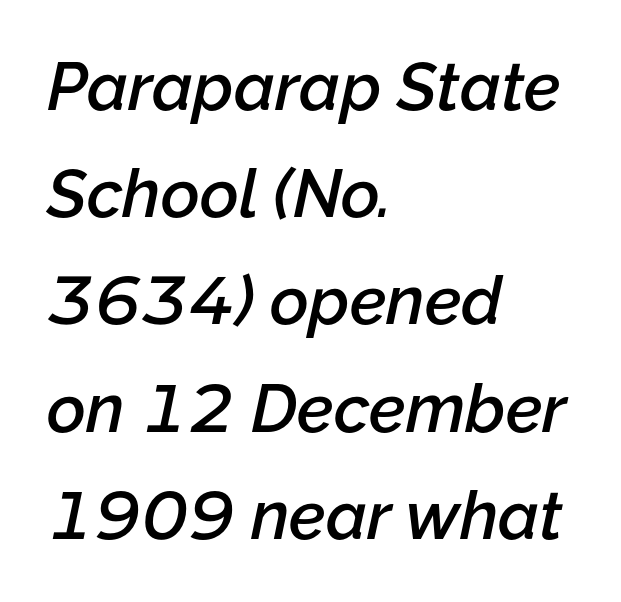
The image shows 67 px semibold type, italic (leaning right); set left-aligned, normal line spacing (1.6x), normal letter spacing, not underlined; low stroke contrast and a medium x-height.
